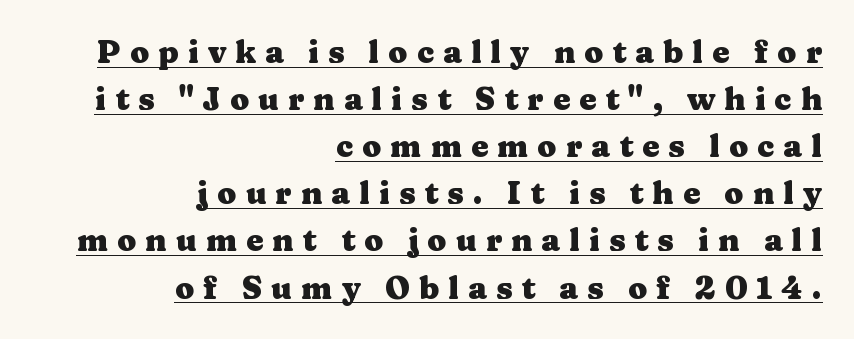
The image shows 31 px heavy, wide serif type, upright; set right-aligned, normal line spacing (1.52x), unusually wide letter spacing (+0.29 em), underlined; medium stroke contrast and a medium x-height.
